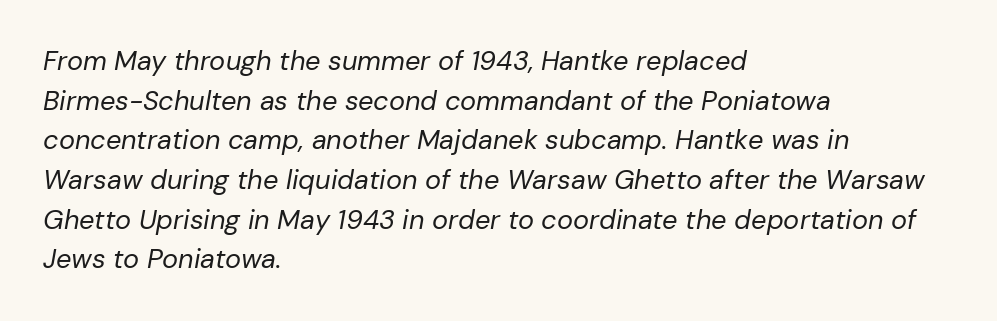
Line starts are locked; line ends wander. The vertical gap from one line to the next is medium. What stands out about the letter spacing? Nothing — it is the standard amount. Heft: none added — not bold. Underline: absent.
